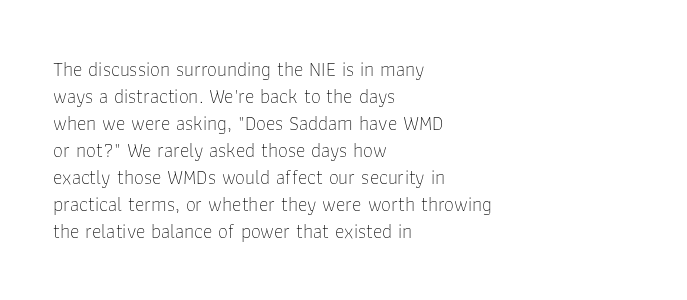
{"italic": "no", "bold": "no", "underline": "no", "align": "left", "line_spacing": "normal", "line_spacing_ratio": 1.35, "letter_spacing": "normal", "letter_spacing_em": 0.0, "glyph_px": 20}
